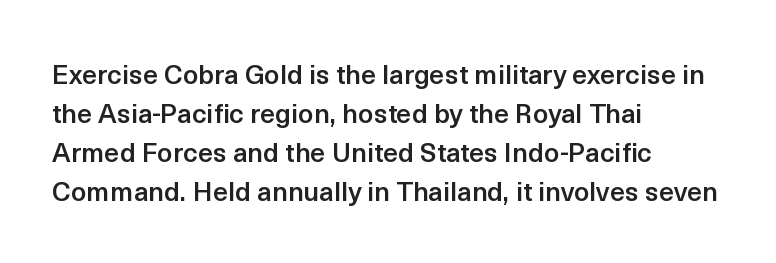
The image shows 27 px text type, upright; set left-aligned, normal line spacing (1.44x), normal letter spacing, not underlined.
